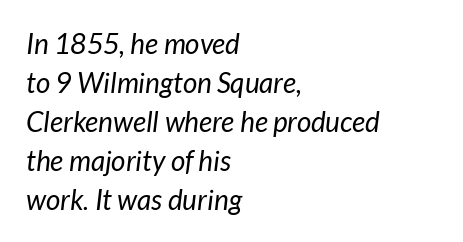
Q: Is the text bold? A: No.
Q: Is the text italic (slanted)? A: Yes, it leans right by about 7 degrees.
Q: Is the text underlined? A: No.
Q: How is the paragraph aligned? A: Left-aligned.
Q: Is the spacing between letters normal or unusually wide? A: Normal.
Q: Is the spacing between lines tight, normal or loose? A: Normal.
Q: Width (condensed, normal, or wide)? A: Normal.
Q: Stroke contrast? A: Low.
Q: x-height? A: Medium.
Q: Monospaced? A: No.
